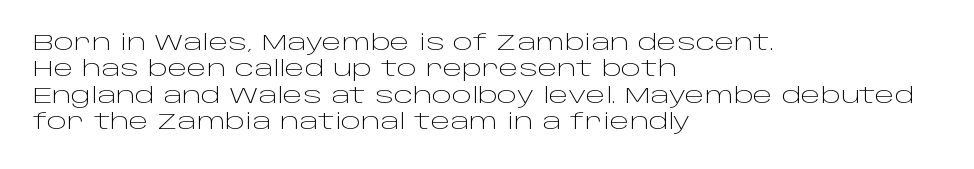
Q: Is the text bold? A: No.
Q: Is the text italic (slanted)? A: No, it is upright.
Q: Is the text underlined? A: No.
Q: How is the paragraph aligned? A: Left-aligned.
Q: Is the spacing between letters normal or unusually wide? A: Normal.
Q: Is the spacing between lines tight, normal or loose? A: Normal.
